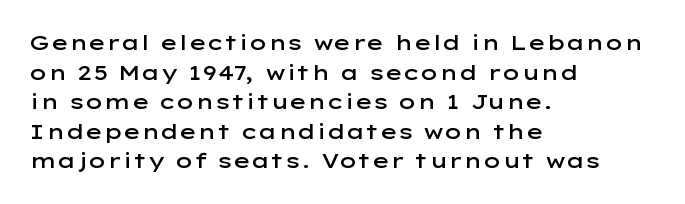
Q: Is the text bold? A: Semi-bold.
Q: Is the text italic (slanted)? A: No, it is upright.
Q: Is the text underlined? A: No.
Q: How is the paragraph aligned? A: Left-aligned.
Q: Is the spacing between letters normal or unusually wide? A: Normal.
Q: Is the spacing between lines tight, normal or loose? A: Normal.
